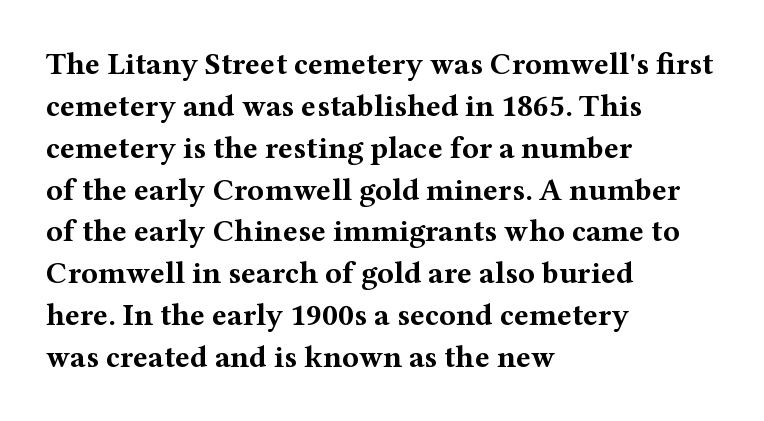
Regarding leading, the lines here are spaced in the standard way. The type sits square on the baseline with zero lean. Does extra space separate the letters? No, they use regular spacing. Look at the stroke-to-counter ratio: heavy, a bold. This sample has the flowing, uneven cadence of proportional lettering. Each line starts at the same left margin while the right side varies.
